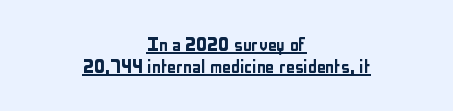
One-word summary of the alignment: center. Do the letters lean? They stand straight. The specimen includes a rule beneath the text block's lines. Honestly, the letter spacing is just normal — you wouldn't notice it. Leading: reduced.
